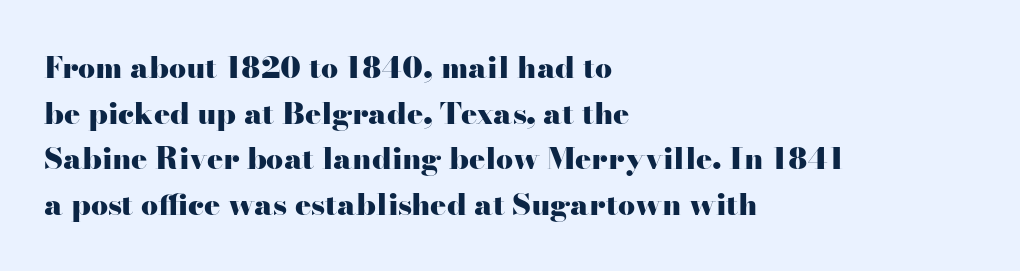
Q: Is the text bold? A: Yes.
Q: Is the text italic (slanted)? A: No, it is upright.
Q: Is the typeface a serif or a sans-serif typeface? A: Serif.
Q: Is the text underlined? A: No.
Q: How is the paragraph aligned? A: Left-aligned.
Q: Is the spacing between letters normal or unusually wide? A: Normal.
Q: Is the spacing between lines tight, normal or loose? A: Normal.
Q: Width (condensed, normal, or wide)? A: Wide.
Q: Stroke contrast? A: High.
Q: x-height? A: Small.
Q: Monospaced? A: No.
